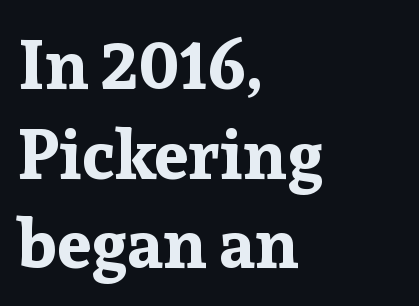
The image shows 69 px bold serif type, upright; set left-aligned, normal line spacing (1.3x), normal letter spacing, not underlined; low stroke contrast and a medium x-height.
